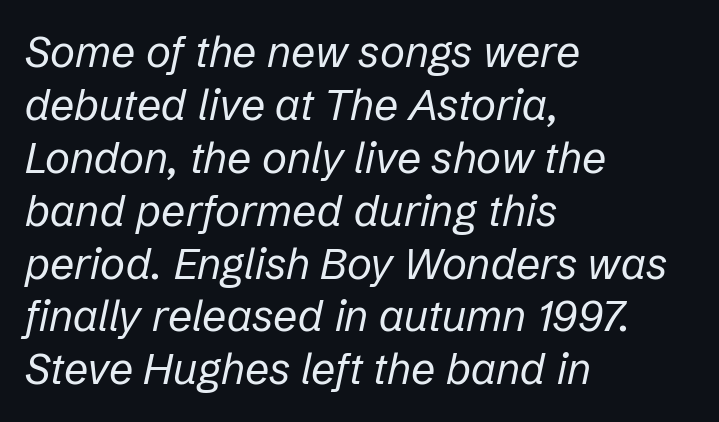
Q: Is the text bold? A: No.
Q: Is the text italic (slanted)? A: Yes, it leans right by about 12 degrees.
Q: Is the text underlined? A: No.
Q: How is the paragraph aligned? A: Left-aligned.
Q: Is the spacing between letters normal or unusually wide? A: Normal.
Q: Width (condensed, normal, or wide)? A: Normal.
Q: Stroke contrast? A: Low.
Q: x-height? A: Medium.
Q: Monospaced? A: No.
